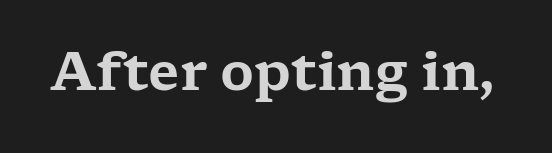
The image shows 52 px wide serif type, upright; set normal letter spacing, not underlined; low stroke contrast and a medium x-height.
